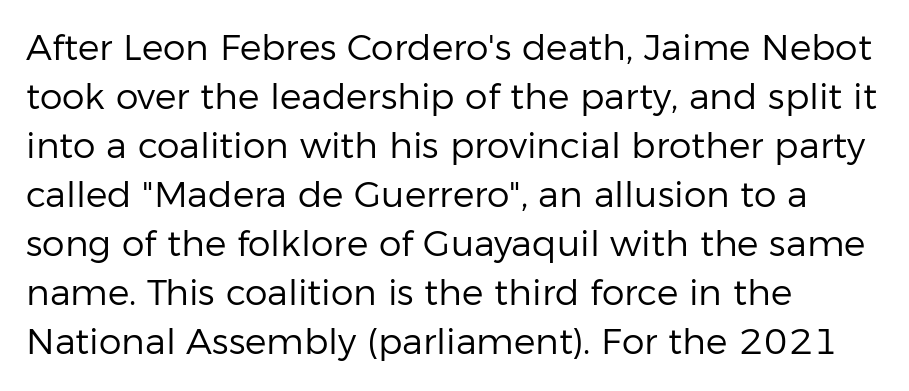
The image shows 36 px regular-weight sans-serif type, upright; set left-aligned, normal line spacing (1.36x), normal letter spacing, not underlined; low stroke contrast and a medium x-height.
